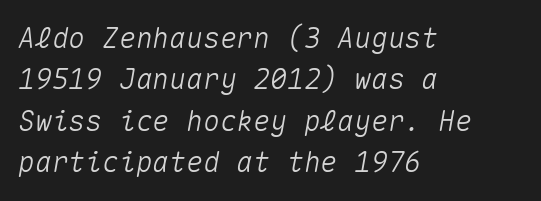
Q: Is the text italic (slanted)? A: Yes, it leans right by about 10 degrees.
Q: Is the text underlined? A: No.
Q: How is the paragraph aligned? A: Left-aligned.
Q: Is the spacing between letters normal or unusually wide? A: Normal.
Q: Is the spacing between lines tight, normal or loose? A: Normal.
Q: Width (condensed, normal, or wide)? A: Normal.
Q: Stroke contrast? A: Medium.
Q: x-height? A: Medium.
Q: Monospaced? A: Yes.
